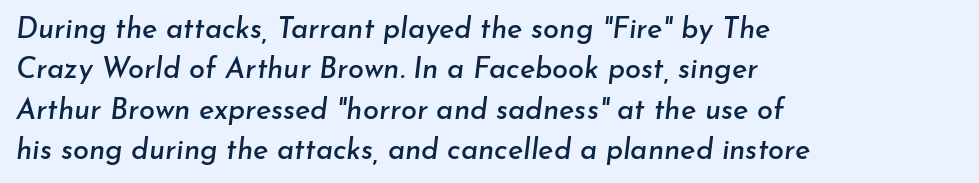
{"italic": "yes", "lean": "right", "slant_degrees": 7, "width": "normal", "stroke_contrast": "low", "x_height": "small", "monospaced": "no", "underline": "no", "align": "left", "line_spacing": "normal", "line_spacing_ratio": 1.39, "letter_spacing": "normal", "letter_spacing_em": 0.0, "glyph_px": 29}
